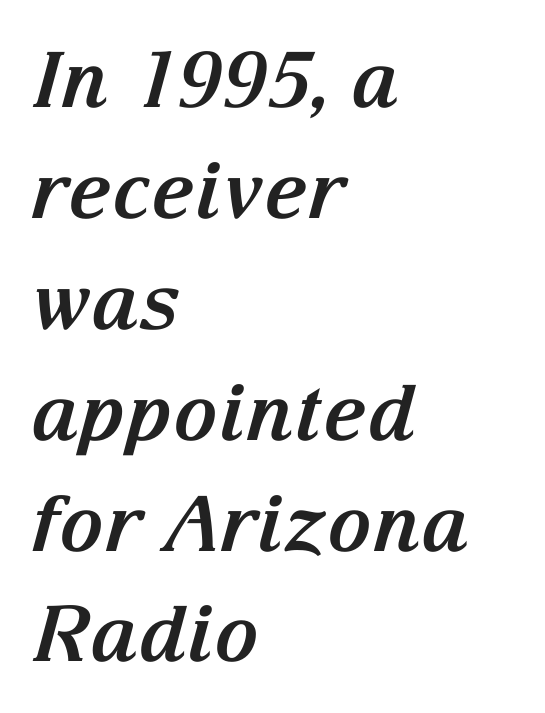
The image shows 77 px bold serif type, italic (leaning right); set left-aligned, normal line spacing (1.44x), normal letter spacing, not underlined; medium stroke contrast and a medium x-height.
